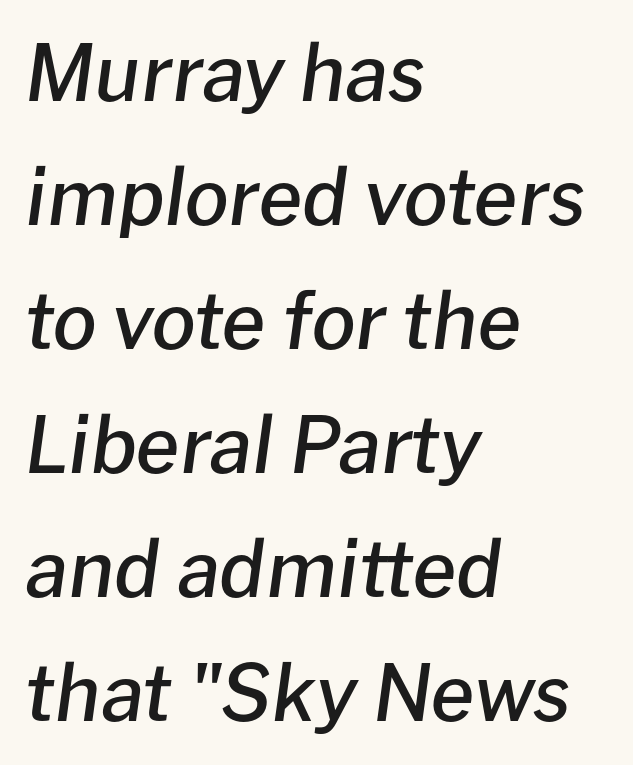
Regular leading. Is the type bold? Partly — it's a semibold, heavier than regular but not fully bold. The zone under the glyphs is completely vacant. Students, note that the glyphs here touch the page at normal intervals.
